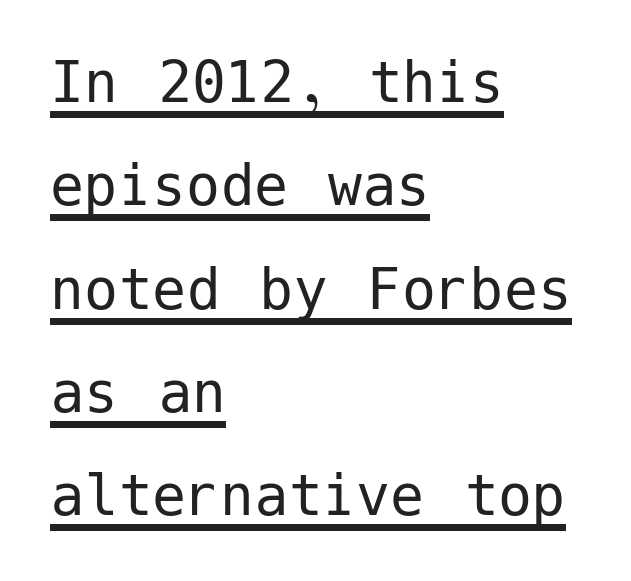
{"serif": "no", "italic": "no", "bold": "no", "weight": "regular", "width": "normal", "stroke_contrast": "low", "x_height": "medium", "underline": "yes", "align": "left", "line_spacing": "normal", "line_spacing_ratio": 1.52, "letter_spacing": "normal", "letter_spacing_em": 0.0, "glyph_px": 68}
